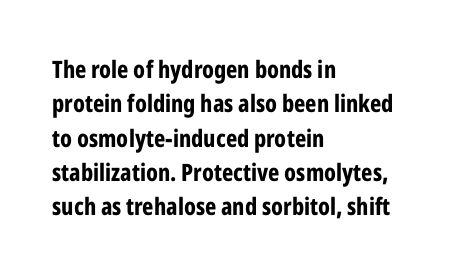
Q: Is the text bold? A: Yes.
Q: Is the text italic (slanted)? A: No, it is upright.
Q: Is the text underlined? A: No.
Q: How is the paragraph aligned? A: Left-aligned.
Q: Is the spacing between letters normal or unusually wide? A: Normal.
Q: Is the spacing between lines tight, normal or loose? A: Normal.
